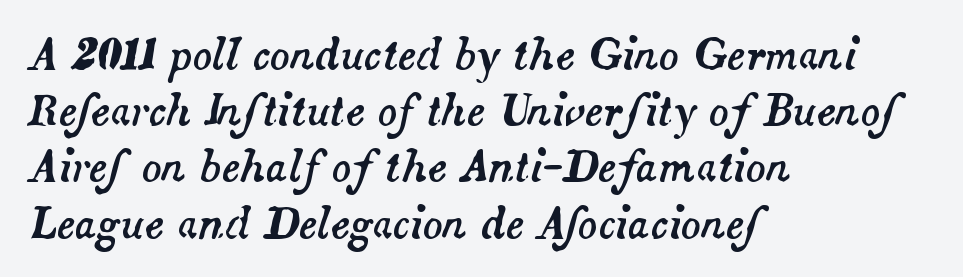
Q: Is the text italic (slanted)? A: Yes, it leans right by about 14 degrees.
Q: Is the text underlined? A: No.
Q: How is the paragraph aligned? A: Left-aligned.
Q: Is the spacing between letters normal or unusually wide? A: Normal.
Q: Is the spacing between lines tight, normal or loose? A: Normal.
Q: Width (condensed, normal, or wide)? A: Normal.
Q: Stroke contrast? A: Medium.
Q: x-height? A: Small.
Q: Monospaced? A: No.
